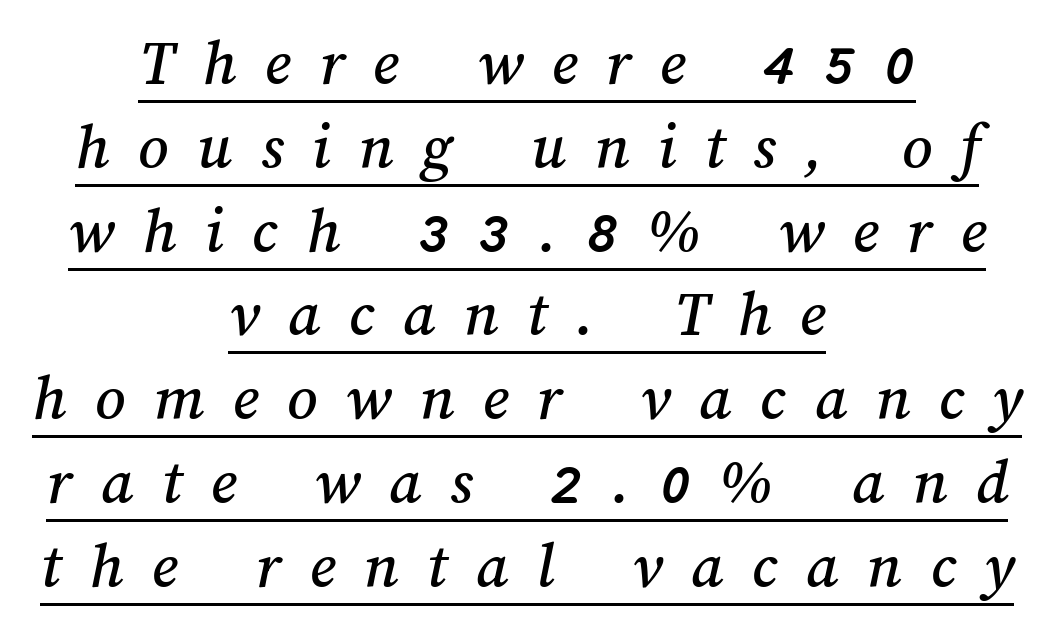
A typesetter would call this heavily tracked-out type. Neither beginnings nor endings align; midpoints do. Looks like regular typesetting: each glyph gets only the width it needs. A normal amount of white space separates one row of letters from the next.
